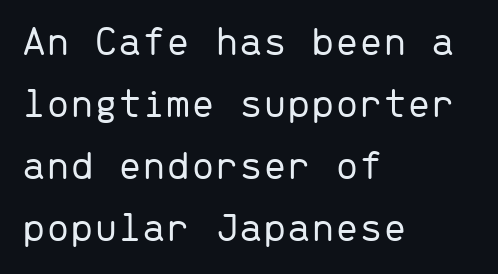
The image shows 43 px light sans-serif type, upright, monospaced; set left-aligned, normal line spacing (1.44x), normal letter spacing, not underlined; low stroke contrast and a medium x-height.
